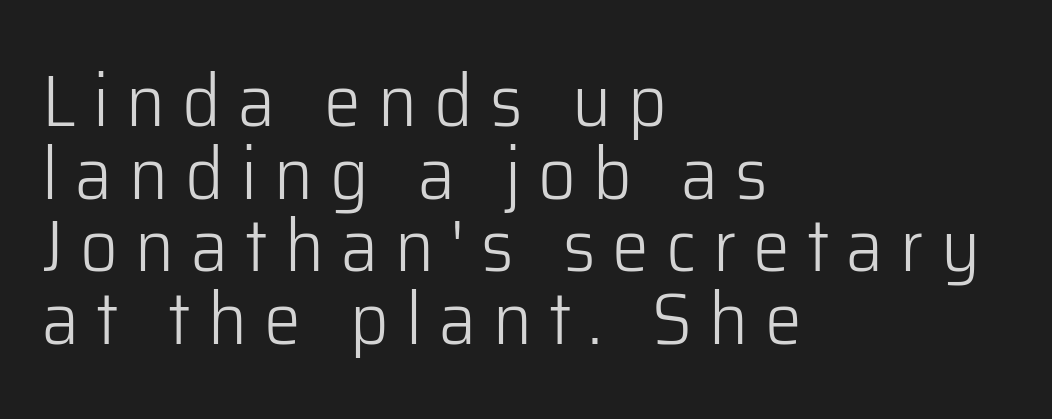
The image shows 74 px light sans-serif type, upright; set left-aligned, tight line spacing (0.98x), unusually wide letter spacing (+0.23 em), not underlined; low stroke contrast and a medium x-height.
